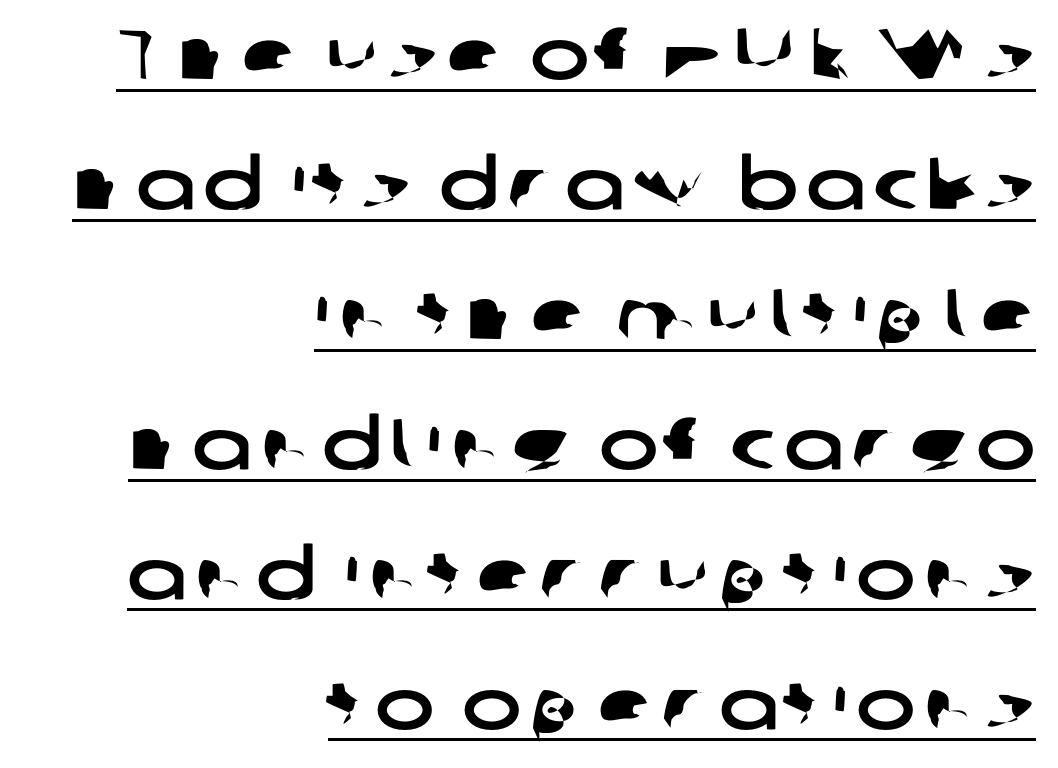
{"serif": "no", "width": "wide", "stroke_contrast": "low", "x_height": "medium", "monospaced": "no", "underline": "yes", "align": "right", "line_spacing_ratio": 1.83, "glyph_px": 71}
